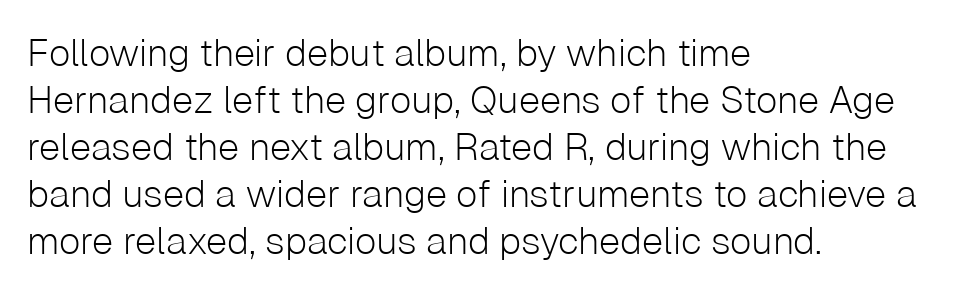
A typesetter would call this proportional, since set widths differ per character. This sample uses a sans-serif face. Characters remain perfectly vertical along every line. Descenders are the only things crossing below the line.
